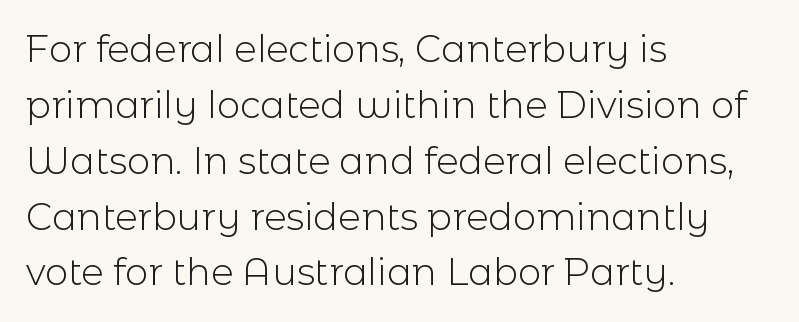
{"serif": "no", "italic": "no", "bold": "no", "weight": "light", "width": "normal", "x_height": "medium", "monospaced": "no", "underline": "no", "align": "left", "line_spacing": "normal", "line_spacing_ratio": 1.51, "letter_spacing": "normal", "letter_spacing_em": 0.0, "glyph_px": 37}
